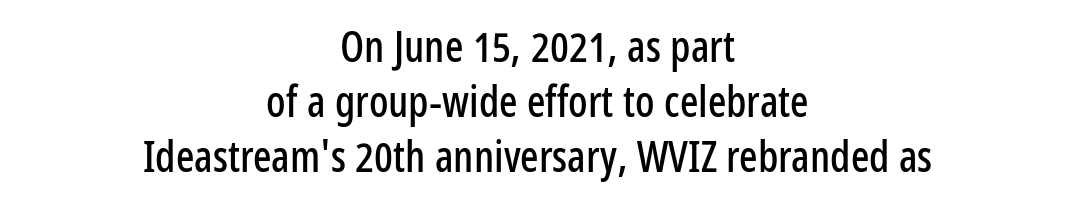
{"serif": "no", "italic": "no", "width": "condensed", "stroke_contrast": "low", "x_height": "medium", "monospaced": "no", "underline": "no", "align": "center", "line_spacing": "normal", "line_spacing_ratio": 1.28, "letter_spacing": "normal", "letter_spacing_em": 0.0, "glyph_px": 43}
